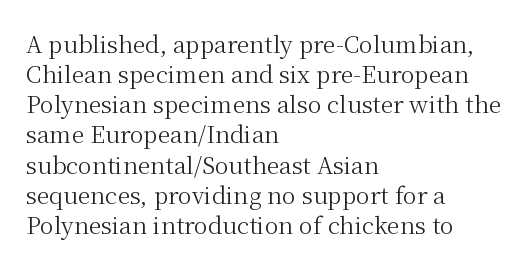
The image shows 23 px text type, upright; set left-aligned, normal line spacing (1.31x), normal letter spacing, not underlined.
